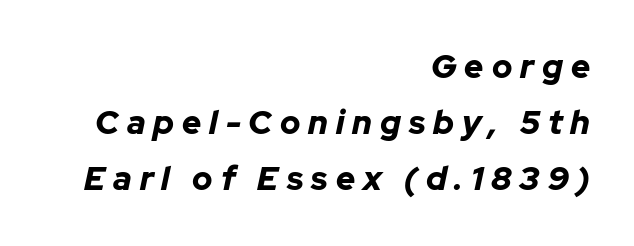
The image shows 33 px bold type, italic (leaning right); set right-aligned, normal line spacing (1.7x), unusually wide letter spacing (+0.24 em), not underlined; low stroke contrast and a medium x-height.
